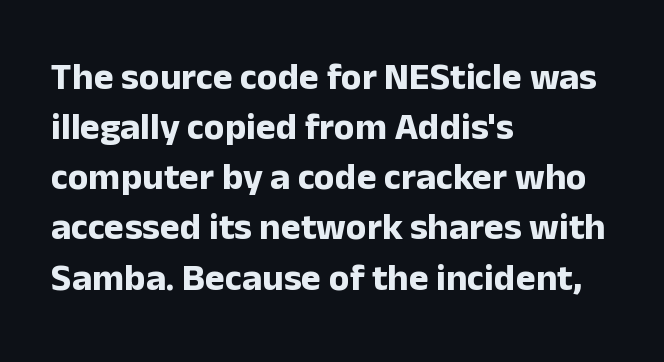
Q: Is the text bold? A: Yes.
Q: Is the text italic (slanted)? A: No, it is upright.
Q: Is the typeface a serif or a sans-serif typeface? A: Sans-serif.
Q: Is the text underlined? A: No.
Q: How is the paragraph aligned? A: Left-aligned.
Q: Is the spacing between letters normal or unusually wide? A: Normal.
Q: Is the spacing between lines tight, normal or loose? A: Normal.
Q: Width (condensed, normal, or wide)? A: Normal.
Q: Stroke contrast? A: Low.
Q: x-height? A: Medium.
Q: Monospaced? A: No.
